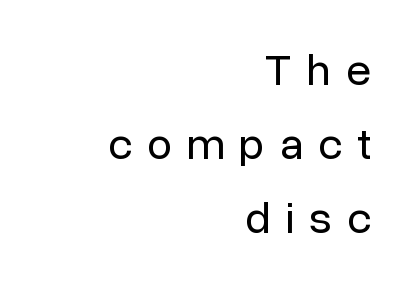
{"serif": "no", "italic": "no", "bold": "no", "weight": "regular", "width": "normal", "stroke_contrast": "low", "x_height": "medium", "monospaced": "no", "underline": "no", "align": "right", "line_spacing": "normal", "line_spacing_ratio": 1.65, "letter_spacing": "wide", "letter_spacing_em": 0.33, "glyph_px": 45}
